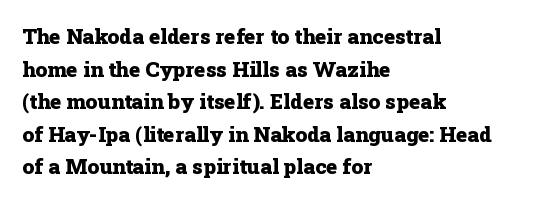
The rendering anchors every line to the left-hand side. In terms of posture, this sample is upright. This sample uses plain, unmodified letter spacing. The gap between lines stays unmarked.
